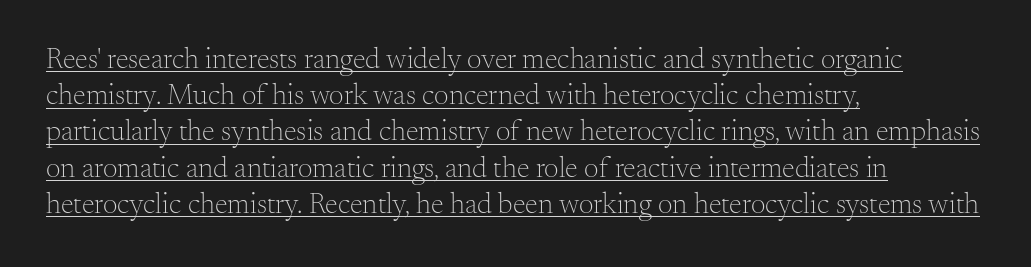
The designer left line spacing at the default. Looks like regular typesetting: each glyph gets only the width it needs. The type sits square on the baseline with zero lean. Every word sits above its own underline. Is the type heavy? It reads as light-to-regular instead.
